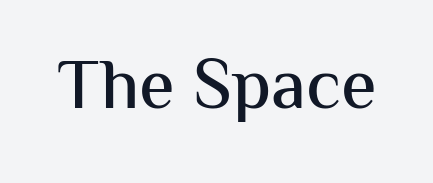
{"serif": "no", "italic": "no", "width": "normal", "stroke_contrast": "medium", "x_height": "medium", "monospaced": "no", "underline": "no", "letter_spacing": "normal", "letter_spacing_em": 0.0, "glyph_px": 72}
